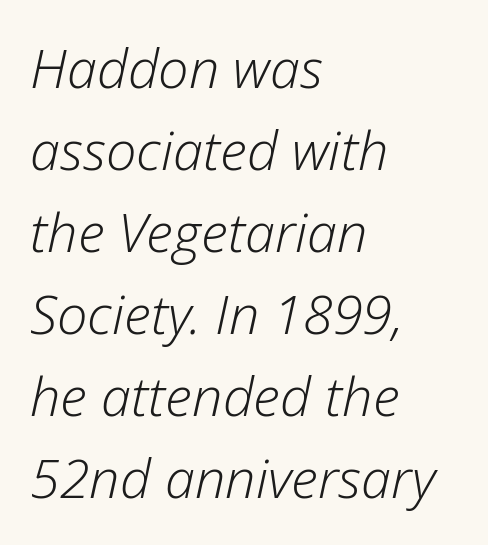
The image shows 54 px light type, italic (leaning right); set left-aligned, normal line spacing (1.52x), normal letter spacing, not underlined; low stroke contrast and a medium x-height.
